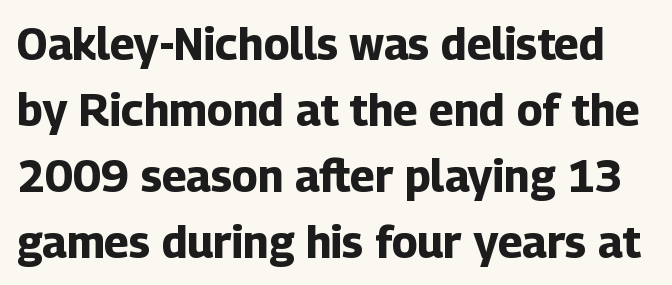
Set as a true bold cut, around the 700 mark. Are there feet on the stems? There aren't — it's a sans. Is this a fixed-width face? No — the glyphs have proportional, varying widths. Caption: standard tracking, unaltered. The typography opts for an upright posture over an oblique one. Leading matches the norm, producing a regular column.
